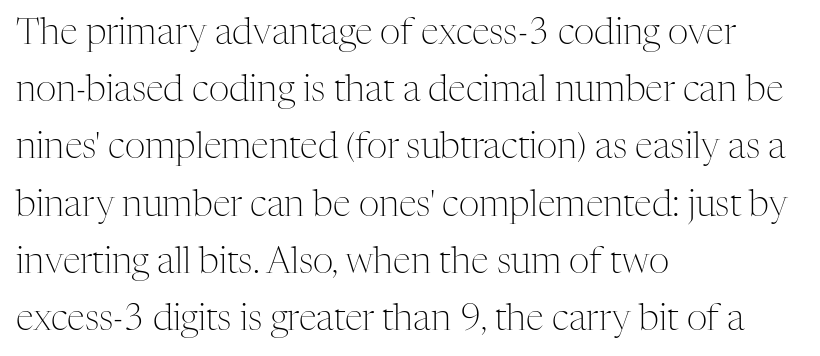
Q: Is the text bold? A: No.
Q: Is the text italic (slanted)? A: No, it is upright.
Q: Is the typeface a serif or a sans-serif typeface? A: Serif.
Q: Is the text underlined? A: No.
Q: How is the paragraph aligned? A: Left-aligned.
Q: Is the spacing between letters normal or unusually wide? A: Normal.
Q: Is the spacing between lines tight, normal or loose? A: Normal.
Q: Width (condensed, normal, or wide)? A: Normal.
Q: Stroke contrast? A: Medium.
Q: x-height? A: Medium.
Q: Monospaced? A: No.
